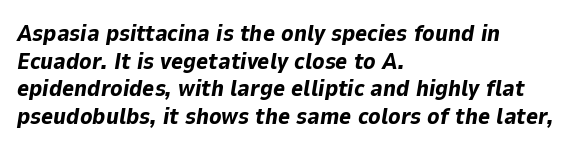
Q: Is the text bold? A: Yes.
Q: Is the text italic (slanted)? A: Yes, it leans right by about 9 degrees.
Q: Is the text underlined? A: No.
Q: How is the paragraph aligned? A: Left-aligned.
Q: Is the spacing between letters normal or unusually wide? A: Normal.
